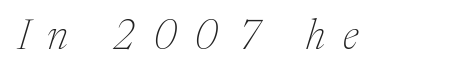
{"serif": "yes", "italic": "yes", "lean": "right", "slant_degrees": 17, "bold": "no", "weight": "thin", "width": "normal", "stroke_contrast": "medium", "x_height": "medium", "monospaced": "no", "underline": "no", "letter_spacing": "wide", "letter_spacing_em": 0.41, "glyph_px": 42}
